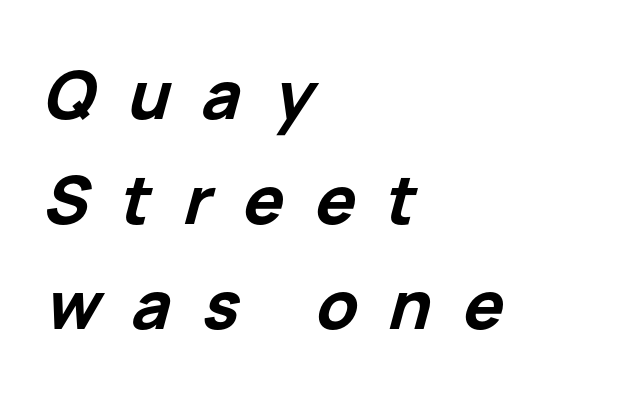
Is the block centered? No — it sits flush against the left margin. There is plenty of visible air inserted between adjacent glyphs. Compared with ordinary roman type, these characters are visibly tilted. Compared with typical paragraphs, the rows here are spaced about the same. The passage shown is typed in a proportional face where columns would drift.
